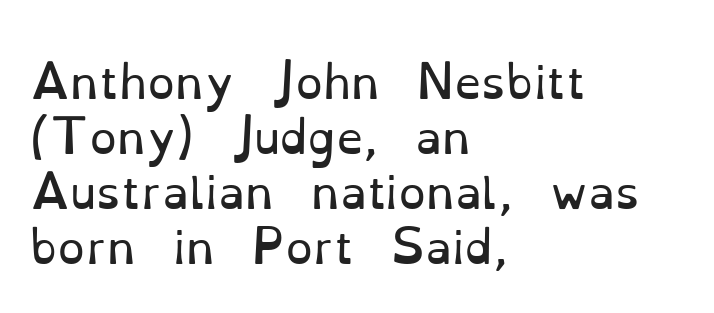
Q: Is the text bold? A: No.
Q: Is the text italic (slanted)? A: No, it is upright.
Q: Is the typeface a serif or a sans-serif typeface? A: Serif.
Q: Is the text underlined? A: No.
Q: How is the paragraph aligned? A: Left-aligned.
Q: Is the spacing between letters normal or unusually wide? A: Normal.
Q: Is the spacing between lines tight, normal or loose? A: Normal.
Q: Width (condensed, normal, or wide)? A: Normal.
Q: Stroke contrast? A: Low.
Q: x-height? A: Small.
Q: Monospaced? A: No.
